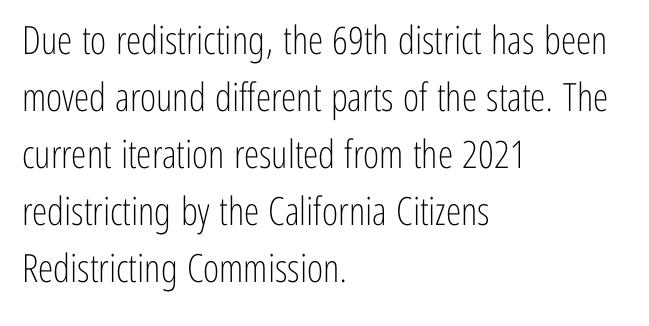
{"serif": "no", "italic": "no", "bold": "no", "weight": "light", "width": "condensed", "stroke_contrast": "low", "x_height": "medium", "monospaced": "no", "underline": "no", "align": "left", "line_spacing": "normal", "line_spacing_ratio": 1.46, "letter_spacing": "normal", "letter_spacing_em": 0.0, "glyph_px": 39}
